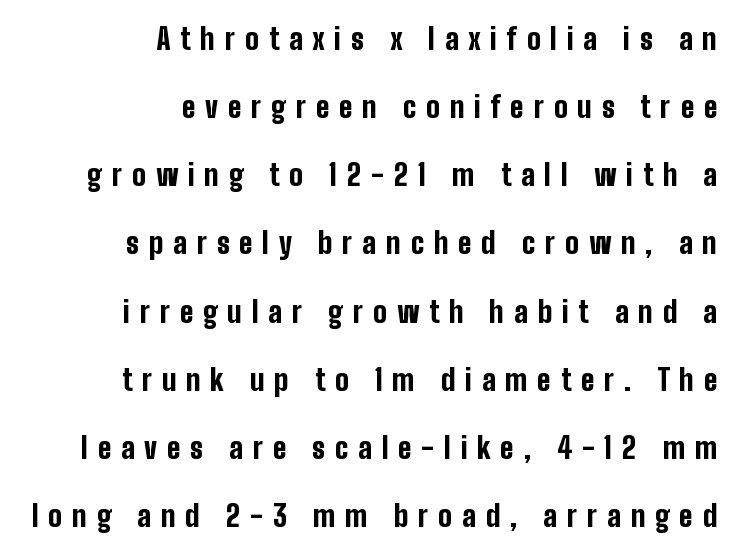
{"serif": "no", "italic": "no", "bold": "yes", "weight": "bold", "width": "condensed", "stroke_contrast": "low", "x_height": "medium", "monospaced": "no", "underline": "no", "align": "right", "line_spacing": "loose", "line_spacing_ratio": 2.35, "letter_spacing": "wide", "letter_spacing_em": 0.34, "glyph_px": 29}
